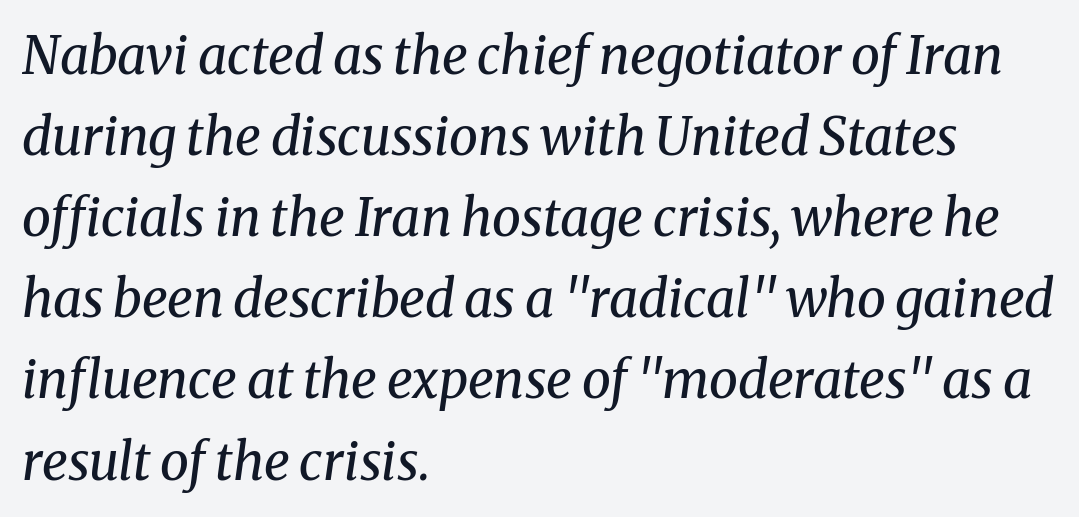
The image shows 52 px regular-weight serif type, italic (leaning right); set left-aligned, normal line spacing (1.56x), normal letter spacing, not underlined; medium stroke contrast and a medium x-height.
